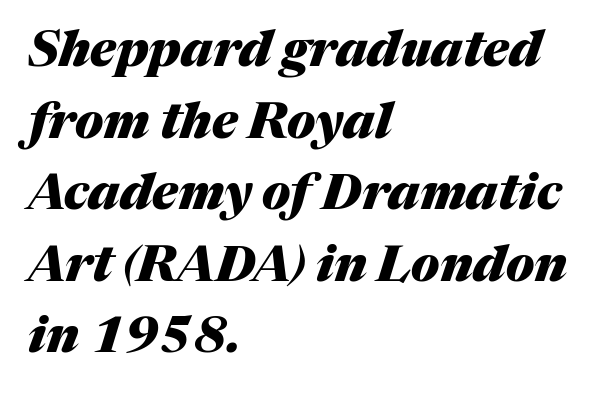
{"italic": "yes", "lean": "right", "slant_degrees": 17, "bold": "yes", "weight": "heavy", "width": "normal", "stroke_contrast": "medium", "x_height": "medium", "monospaced": "no", "underline": "no", "align": "left", "line_spacing": "normal", "line_spacing_ratio": 1.46, "letter_spacing": "normal", "letter_spacing_em": 0.0, "glyph_px": 49}
